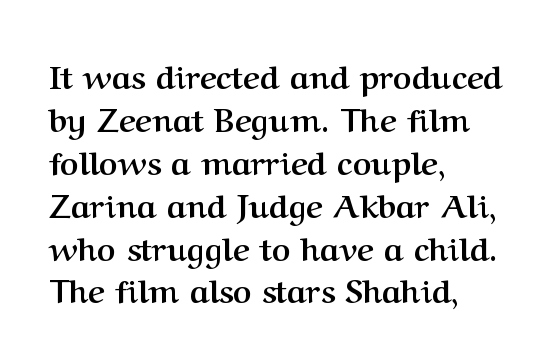
A clean baseline with only descenders dipping below it. The typesetter chose a ragged-right arrangement here. Interline gaps are of average width in this sample. You could call the tracking neutral — neither tight nor loose. Nope, not italic — everything's standing straight.
